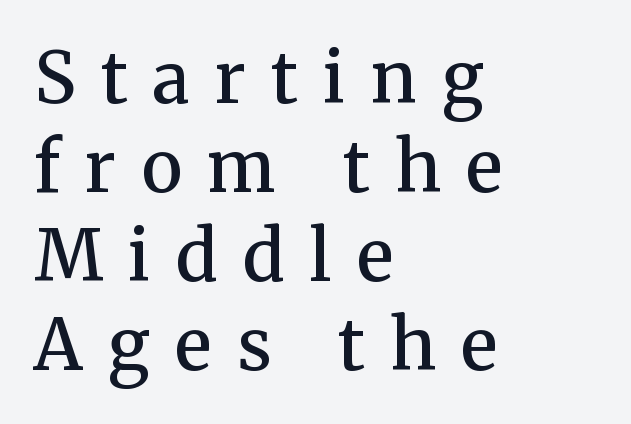
Spacing verdict: proportional, widths tailored to each character. Where is the straight margin? On the left. Students, this is semibold: more ink than regular, less than bold. The font family rendered here belongs to the serif group. A typesetter would mark this as roman, not italic. Quick note: underline off.
